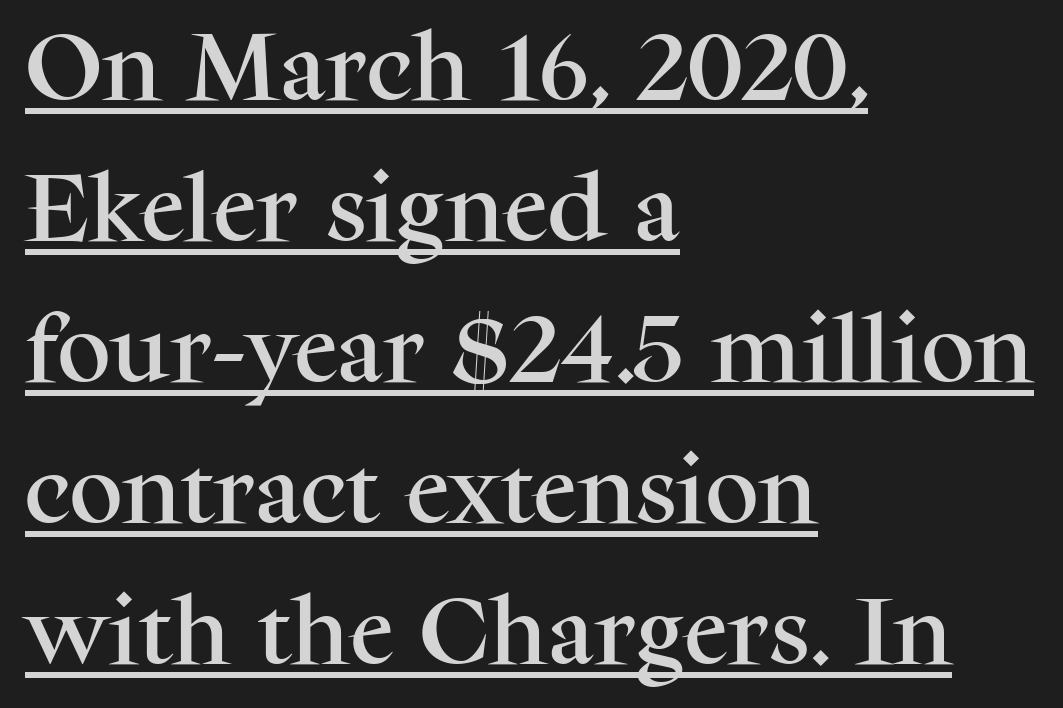
The image shows 75 px serif type, upright; set left-aligned, line spacing 1.88x, normal letter spacing, underlined; medium stroke contrast and a medium x-height.
